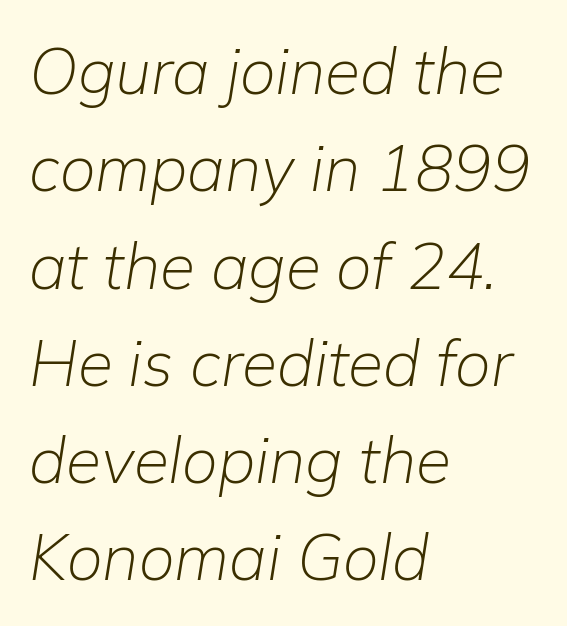
{"italic": "yes", "lean": "right", "slant_degrees": 9, "bold": "no", "weight": "light", "width": "normal", "stroke_contrast": "low", "x_height": "medium", "monospaced": "no", "underline": "no", "align": "left", "line_spacing": "normal", "line_spacing_ratio": 1.52, "letter_spacing": "normal", "letter_spacing_em": 0.0, "glyph_px": 64}
